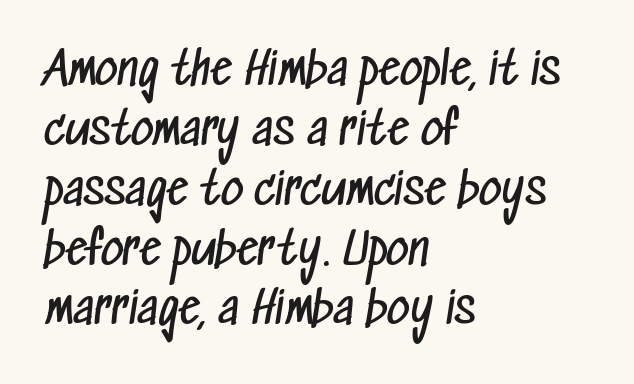
Type without underlining. Normally led — the rows are evenly, conventionally spaced. Grotesque or geometric, the face here clearly has no serifs. Varying glyph widths throughout — classic text-font behaviour.
